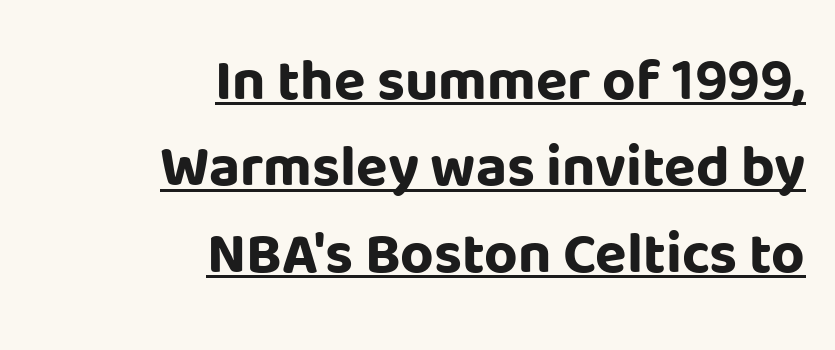
Q: Is the text bold? A: Yes.
Q: Is the text italic (slanted)? A: No, it is upright.
Q: Is the typeface a serif or a sans-serif typeface? A: Sans-serif.
Q: Is the text underlined? A: Yes.
Q: How is the paragraph aligned? A: Right-aligned.
Q: Is the spacing between letters normal or unusually wide? A: Normal.
Q: Is the spacing between lines tight, normal or loose? A: Normal.
Q: Width (condensed, normal, or wide)? A: Normal.
Q: Stroke contrast? A: Low.
Q: x-height? A: Large.
Q: Monospaced? A: No.
